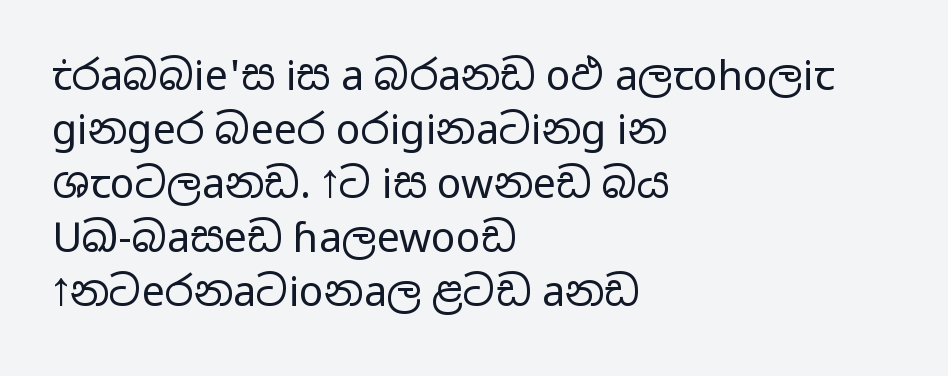
The image shows 41 px regular-weight, wide sans-serif type, upright; set left-aligned, normal line spacing (1.32x), normal letter spacing, not underlined; low stroke contrast and a medium x-height.
